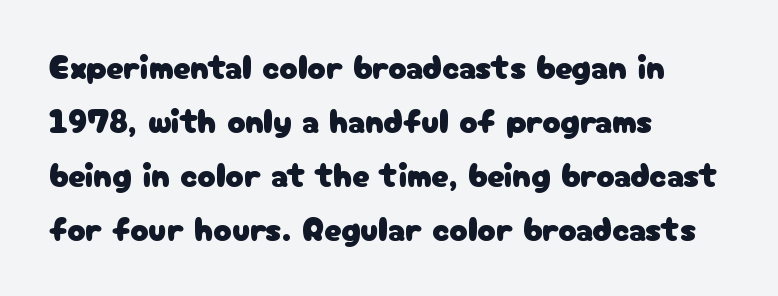
Think of a printed novel: that variable character pitch is what you see here. Serif or sans? Sans — the stroke terminals are bare. Baseline-to-baseline distance is the conventional proportion of letter height. The text block is weighted toward the left margin, trailing off unevenly rightward.
